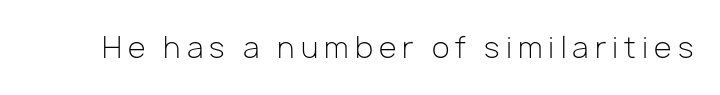
{"serif": "no", "italic": "no", "bold": "no", "weight": "light", "width": "normal", "stroke_contrast": "low", "x_height": "medium", "monospaced": "no", "underline": "no", "letter_spacing": "wide", "letter_spacing_em": 0.21, "glyph_px": 29}
